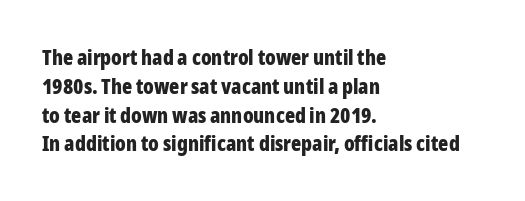
Q: Is the text bold? A: Yes.
Q: Is the text italic (slanted)? A: No, it is upright.
Q: Is the text underlined? A: No.
Q: How is the paragraph aligned? A: Left-aligned.
Q: Is the spacing between letters normal or unusually wide? A: Normal.
Q: Is the spacing between lines tight, normal or loose? A: Normal.
